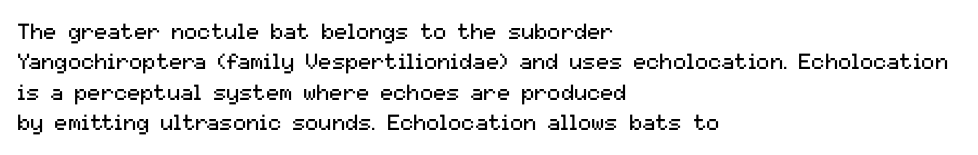
The image shows 22 px text type, upright; set left-aligned, normal line spacing (1.38x), normal letter spacing, not underlined.
